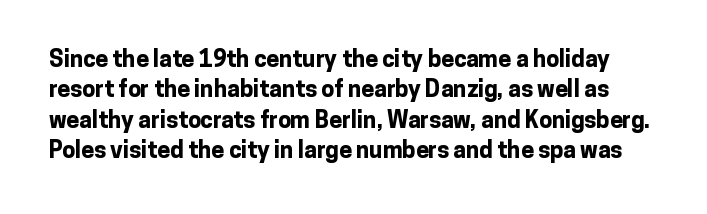
No extra tracking has been applied to these lines. These lines sit exactly where default settings would place them. In terms of weight, the rendering is a true, heavy bold. Decoration check: the copy has no underline. Posture: upright roman.
